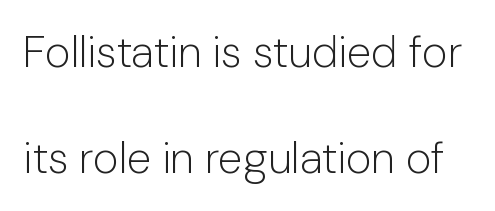
The image shows 44 px light sans-serif type, upright; set loose line spacing (2.41x), normal letter spacing, not underlined; low stroke contrast and a medium x-height.
